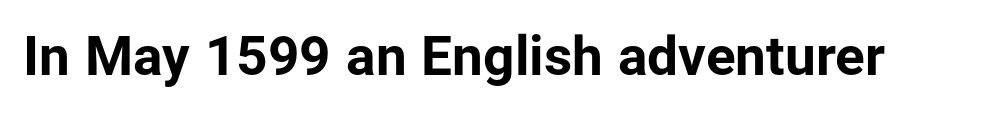
Q: Is the text bold? A: Yes.
Q: Is the text italic (slanted)? A: No, it is upright.
Q: Is the typeface a serif or a sans-serif typeface? A: Sans-serif.
Q: Is the text underlined? A: No.
Q: Is the spacing between letters normal or unusually wide? A: Normal.
Q: Width (condensed, normal, or wide)? A: Normal.
Q: Stroke contrast? A: Low.
Q: x-height? A: Medium.
Q: Monospaced? A: No.
